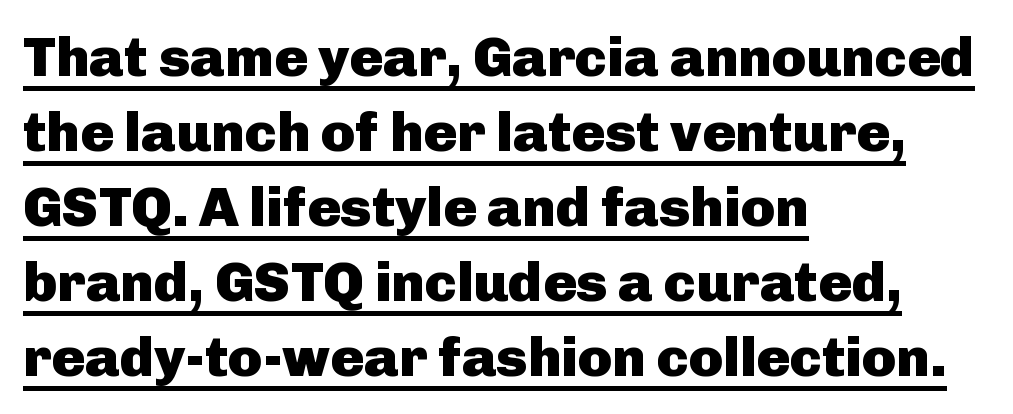
{"serif": "no", "italic": "no", "bold": "yes", "weight": "heavy", "width": "normal", "stroke_contrast": "low", "x_height": "medium", "monospaced": "no", "underline": "yes", "align": "left", "line_spacing": "normal", "line_spacing_ratio": 1.34, "letter_spacing": "normal", "letter_spacing_em": 0.0, "glyph_px": 56}
